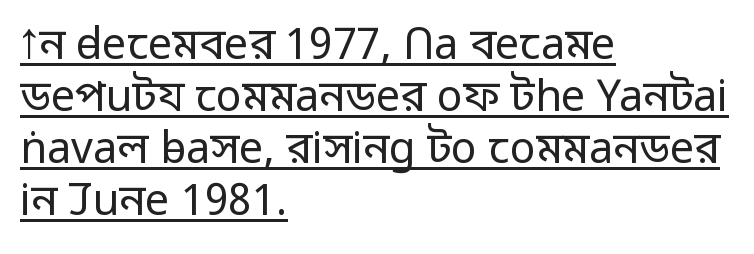
Q: Is the text bold? A: No.
Q: Is the text italic (slanted)? A: No, it is upright.
Q: Is the typeface a serif or a sans-serif typeface? A: Sans-serif.
Q: Is the text underlined? A: Yes.
Q: How is the paragraph aligned? A: Left-aligned.
Q: Is the spacing between letters normal or unusually wide? A: Normal.
Q: Width (condensed, normal, or wide)? A: Normal.
Q: Stroke contrast? A: Low.
Q: x-height? A: Medium.
Q: Monospaced? A: No.
